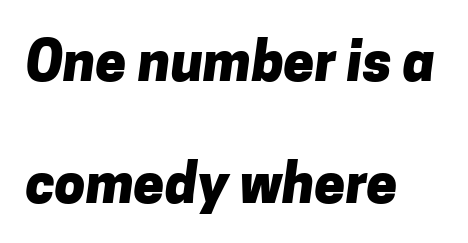
Nobody touched the tracking dial on this one. These lines are rendered in a variable-pitch font. Pretty heavy lettering here — definitely bold. The type family on display is of the sans-serif kind. Each new line begins a long way beneath the previous one.
